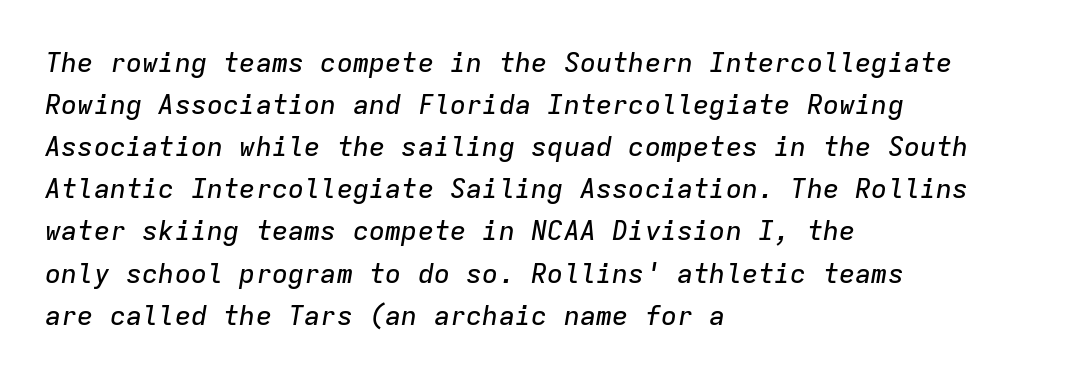
Q: Is the text italic (slanted)? A: Yes, it leans right by about 9 degrees.
Q: Is the text underlined? A: No.
Q: How is the paragraph aligned? A: Left-aligned.
Q: Is the spacing between letters normal or unusually wide? A: Normal.
Q: Is the spacing between lines tight, normal or loose? A: Normal.
